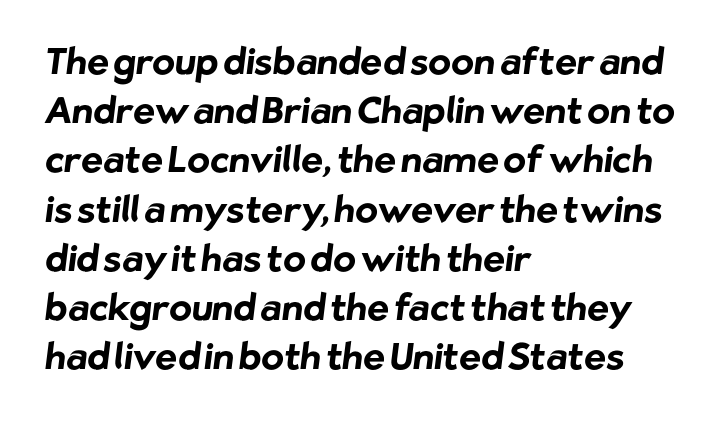
{"serif": "no", "bold": "yes", "weight": "bold", "width": "normal", "stroke_contrast": "low", "x_height": "medium", "monospaced": "no", "underline": "no", "align": "left", "line_spacing": "normal", "line_spacing_ratio": 1.33, "letter_spacing": "normal", "letter_spacing_em": 0.0, "glyph_px": 37}
